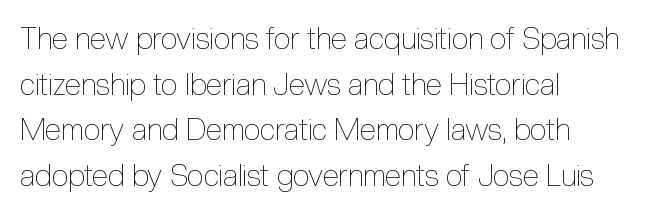
If you drew a ruler down the left edge, every line would touch it. Quick note: interline space is typical. Each word holds together tightly as a unit, with standard inter-letter gaps. Descenders are the only things crossing below the line. Weight: not bold — regular or lighter.
